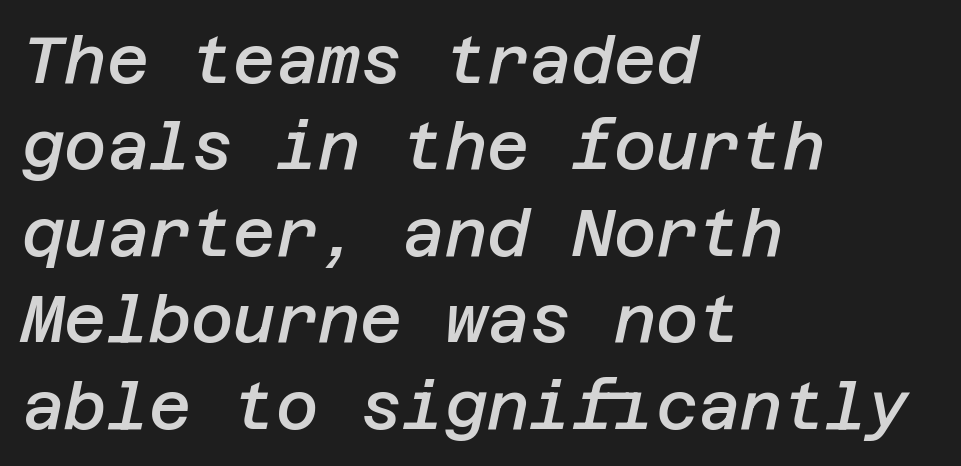
{"italic": "yes", "lean": "right", "slant_degrees": 12, "bold": "semi", "weight": "semibold", "width": "normal", "stroke_contrast": "low", "x_height": "large", "underline": "no", "align": "left", "line_spacing": "normal", "line_spacing_ratio": 1.33, "letter_spacing": "normal", "letter_spacing_em": 0.0, "glyph_px": 65}
